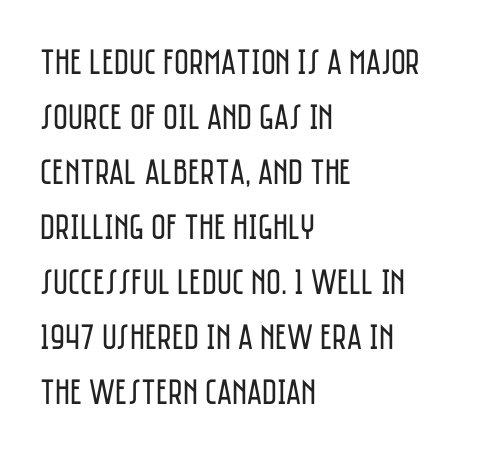
Q: Is the text bold? A: No.
Q: Is the text italic (slanted)? A: No, it is upright.
Q: Is the typeface a serif or a sans-serif typeface? A: Sans-serif.
Q: Is the text underlined? A: No.
Q: How is the paragraph aligned? A: Left-aligned.
Q: Is the spacing between letters normal or unusually wide? A: Normal.
Q: Is the spacing between lines tight, normal or loose? A: Normal.
Q: Width (condensed, normal, or wide)? A: Condensed.
Q: Stroke contrast? A: Low.
Q: x-height? A: Large.
Q: Monospaced? A: No.
